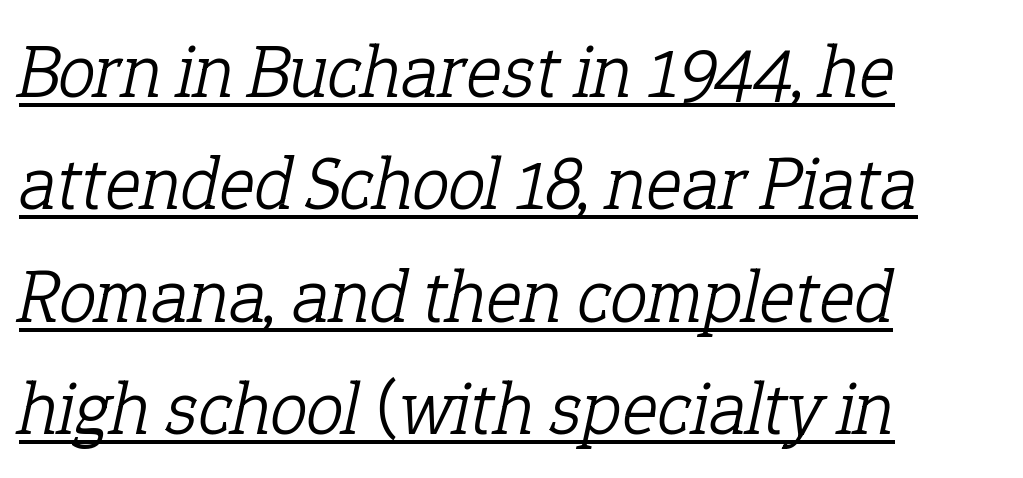
{"serif": "yes", "italic": "yes", "lean": "right", "slant_degrees": 12, "bold": "no", "weight": "light", "width": "normal", "stroke_contrast": "low", "x_height": "medium", "monospaced": "no", "underline": "yes", "align": "left", "line_spacing": "normal", "line_spacing_ratio": 1.48, "letter_spacing": "normal", "letter_spacing_em": 0.0, "glyph_px": 76}
